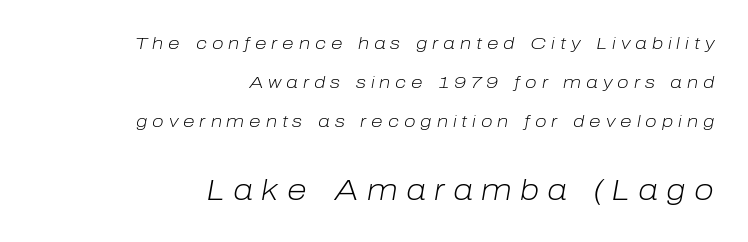
Someone cranked the tracking dial way up on this one. Leading: increased. The passage shown is typed in a proportional face where columns would drift. A flush-right, rag-left setting is used for this passage. Compare the two chunks: the lower has the greater cap height.
